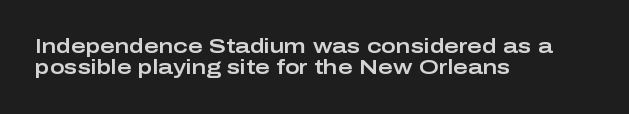
{"italic": "no", "underline": "no", "align": "left", "line_spacing": "tight", "line_spacing_ratio": 1.05, "letter_spacing": "normal", "letter_spacing_em": 0.0, "glyph_px": 20}
